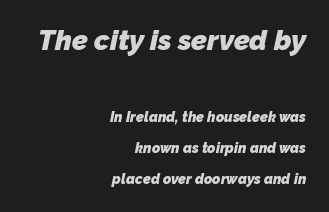
Q: Is the text bold? A: Yes.
Q: Is the typeface a serif or a sans-serif typeface? A: Sans-serif.
Q: Is the text underlined? A: No.
Q: How is the paragraph aligned? A: Right-aligned.
Q: Is the spacing between letters normal or unusually wide? A: Normal.
Q: Is the spacing between lines tight, normal or loose? A: Loose.
Q: Which block of text is set in a larger size, the first (top) or the second (bottom)? A: The first (top) one.
Q: Width (condensed, normal, or wide)? A: Normal.
Q: Stroke contrast? A: Low.
Q: x-height? A: Medium.
Q: Monospaced? A: No.
